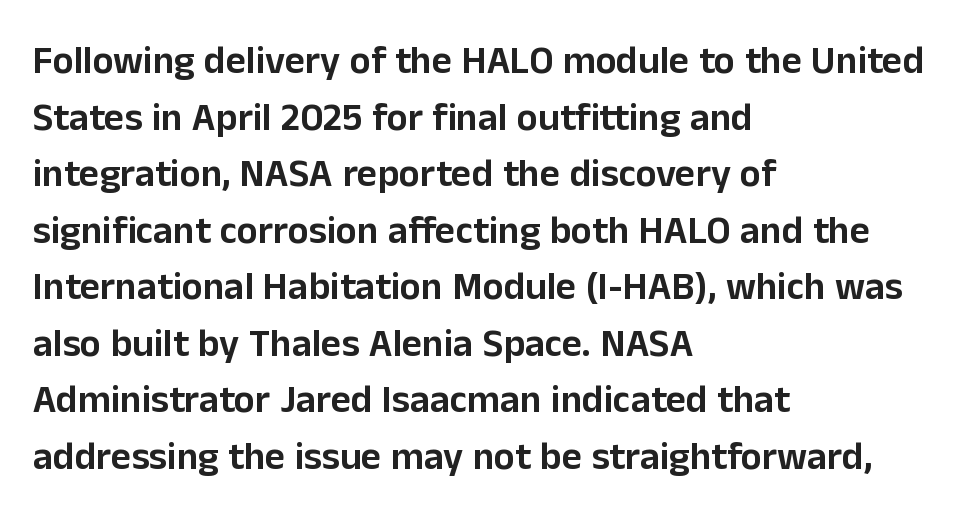
{"serif": "no", "italic": "no", "width": "normal", "stroke_contrast": "low", "x_height": "medium", "monospaced": "no", "underline": "no", "align": "left", "line_spacing": "normal", "line_spacing_ratio": 1.45, "letter_spacing": "normal", "letter_spacing_em": 0.0, "glyph_px": 39}
